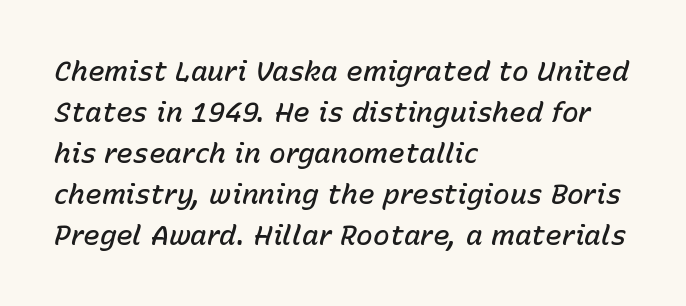
Q: Is the text bold? A: Semi-bold.
Q: Is the text italic (slanted)? A: Yes, it leans right by about 15 degrees.
Q: Is the text underlined? A: No.
Q: How is the paragraph aligned? A: Left-aligned.
Q: Is the spacing between letters normal or unusually wide? A: Normal.
Q: Is the spacing between lines tight, normal or loose? A: Normal.
Q: Width (condensed, normal, or wide)? A: Normal.
Q: Stroke contrast? A: Low.
Q: x-height? A: Medium.
Q: Monospaced? A: No.
